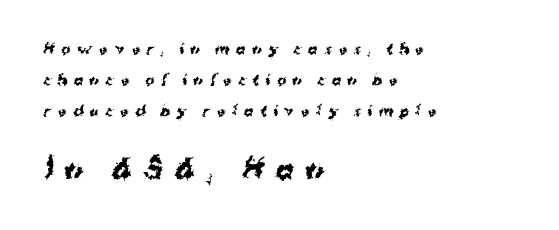
{"bold": "yes", "underline": "no", "align": "left", "line_spacing": "loose", "line_spacing_ratio": 2.23, "letter_spacing": "wide", "letter_spacing_em": 0.46, "larger_block": "second", "size_ratio": 1.93, "glyph_px": 27}
